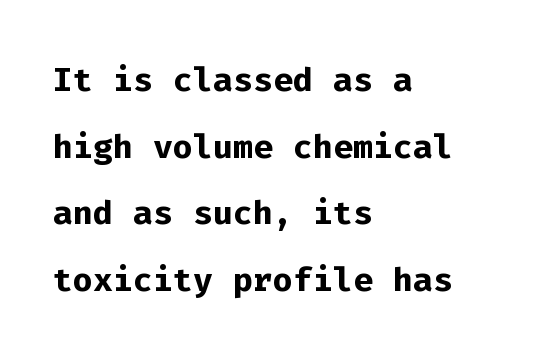
Set as a true bold cut, around the 700 mark. These lines keep a tight, regular rhythm from letter to letter. Line starts are locked; line ends wander. Beneath every word, the page is bare.
